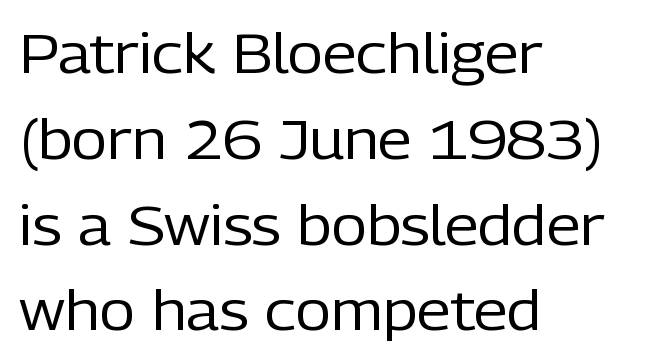
{"serif": "no", "italic": "no", "bold": "no", "weight": "regular", "width": "normal", "stroke_contrast": "low", "x_height": "medium", "monospaced": "no", "underline": "no", "align": "left", "line_spacing": "normal", "line_spacing_ratio": 1.56, "letter_spacing": "normal", "letter_spacing_em": 0.0, "glyph_px": 55}
